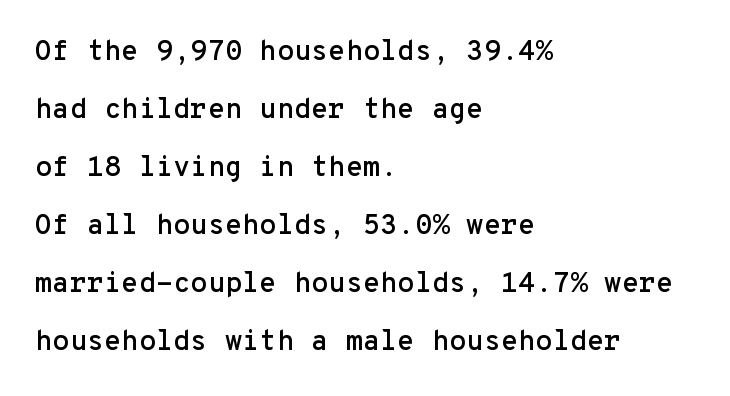
{"serif": "no", "italic": "no", "width": "normal", "stroke_contrast": "low", "x_height": "medium", "monospaced": "yes", "underline": "no", "align": "left", "line_spacing": "loose", "line_spacing_ratio": 2.07, "letter_spacing": "normal", "letter_spacing_em": 0.0, "glyph_px": 28}
